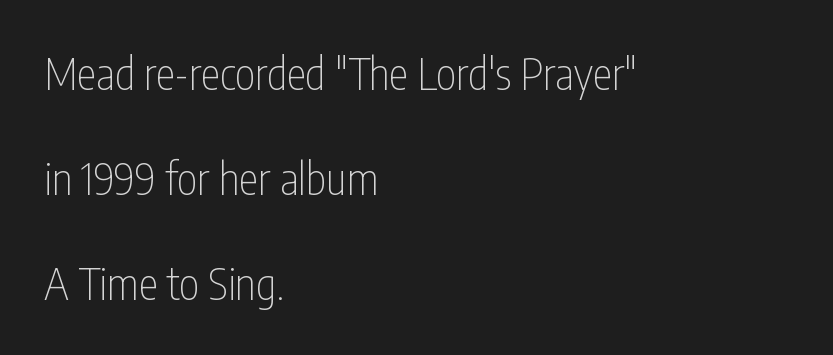
Q: Is the text bold? A: No.
Q: Is the text italic (slanted)? A: No, it is upright.
Q: Is the typeface a serif or a sans-serif typeface? A: Sans-serif.
Q: Is the text underlined? A: No.
Q: How is the paragraph aligned? A: Left-aligned.
Q: Is the spacing between letters normal or unusually wide? A: Normal.
Q: Is the spacing between lines tight, normal or loose? A: Loose.
Q: Width (condensed, normal, or wide)? A: Condensed.
Q: Stroke contrast? A: Low.
Q: x-height? A: Medium.
Q: Monospaced? A: No.
